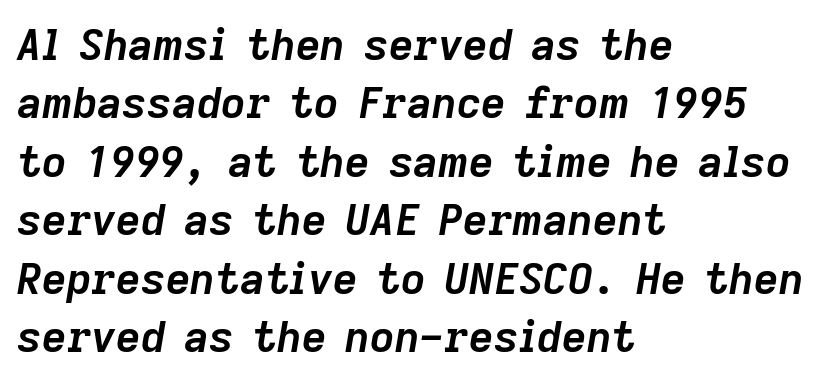
Leading: standard. Layout note: lines flush left. Typesetter's note: full bold, strokes at maximum text heaviness. Here the designer chose a conventional face with non-uniform glyph widths. Decoration check: the copy has no underline.
